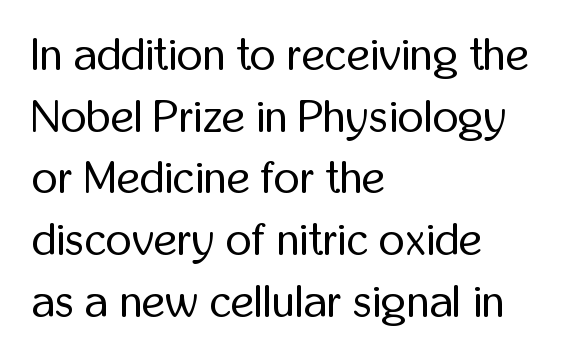
{"serif": "no", "italic": "no", "bold": "no", "weight": "regular", "width": "condensed", "stroke_contrast": "low", "x_height": "medium", "monospaced": "no", "underline": "no", "align": "left", "line_spacing": "normal", "line_spacing_ratio": 1.37, "letter_spacing": "normal", "letter_spacing_em": 0.0, "glyph_px": 45}
